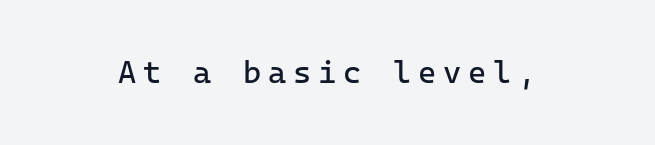
The image shows 31 px regular-weight sans-serif type, upright, monospaced; set unusually wide letter spacing (+0.22 em), not underlined; low stroke contrast and a medium x-height.
